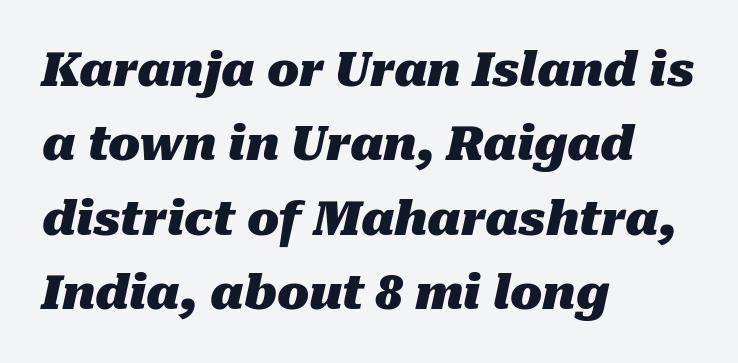
Q: Is the text bold? A: Yes.
Q: Is the text italic (slanted)? A: Yes, it leans right by about 10 degrees.
Q: Is the text underlined? A: No.
Q: How is the paragraph aligned? A: Left-aligned.
Q: Is the spacing between letters normal or unusually wide? A: Normal.
Q: Is the spacing between lines tight, normal or loose? A: Normal.
Q: Width (condensed, normal, or wide)? A: Normal.
Q: Stroke contrast? A: Medium.
Q: x-height? A: Medium.
Q: Monospaced? A: No.
